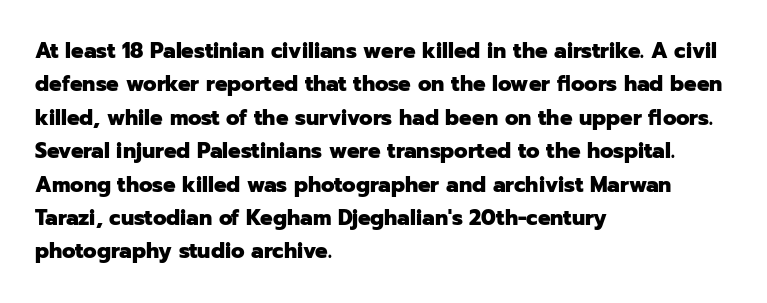
The image shows 21 px bold type, upright; set left-aligned, normal line spacing (1.59x), normal letter spacing, not underlined.
